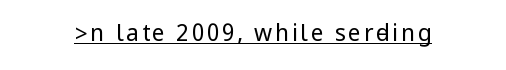
{"italic": "no", "bold": "no", "underline": "yes", "glyph_px": 23}
